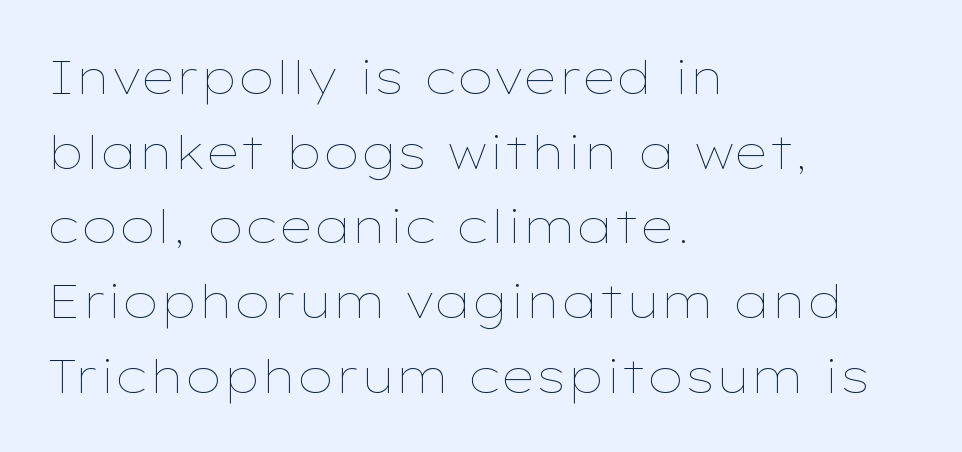
{"italic": "no", "bold": "no", "weight": "thin", "width": "wide", "stroke_contrast": "low", "x_height": "medium", "monospaced": "no", "underline": "no", "align": "left", "line_spacing": "normal", "line_spacing_ratio": 1.59, "letter_spacing": "normal", "letter_spacing_em": 0.0, "glyph_px": 47}
